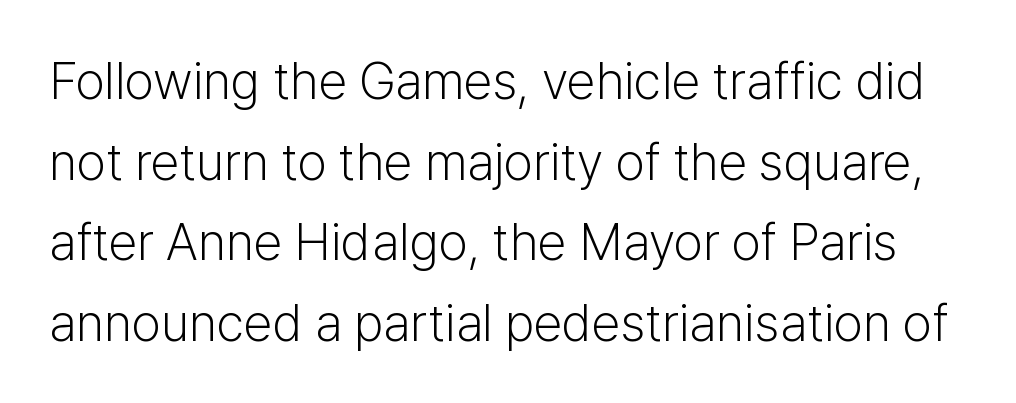
Note: no serifs on the glyphs. Characters follow at the spacing the type designer built in. Character widths vary here, with narrow letters taking less room than wide ones. Posture: vertical. The typeface has the unassuming heft of standard copy or less.
